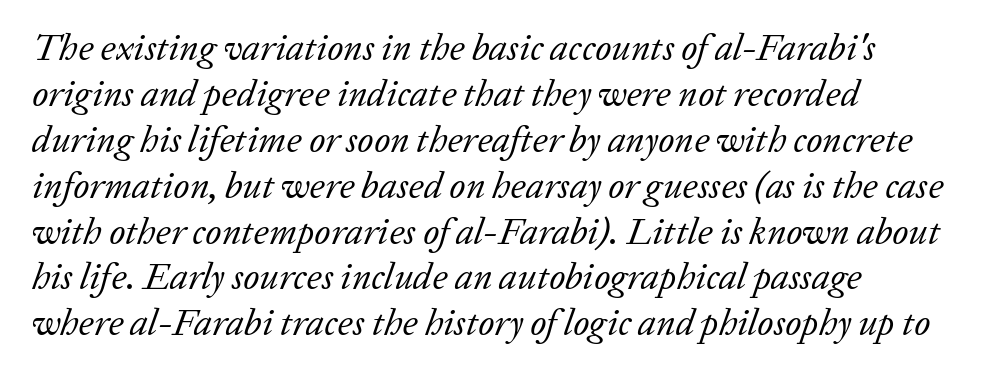
Q: Is the text bold? A: No.
Q: Is the text italic (slanted)? A: Yes, it leans right by about 20 degrees.
Q: Is the typeface a serif or a sans-serif typeface? A: Serif.
Q: Is the text underlined? A: No.
Q: How is the paragraph aligned? A: Left-aligned.
Q: Is the spacing between letters normal or unusually wide? A: Normal.
Q: Width (condensed, normal, or wide)? A: Normal.
Q: Stroke contrast? A: Low.
Q: x-height? A: Medium.
Q: Monospaced? A: No.
